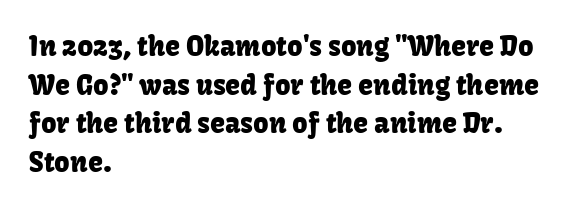
The image shows 27 px text type, upright; set left-aligned, normal line spacing (1.43x), normal letter spacing, not underlined.
